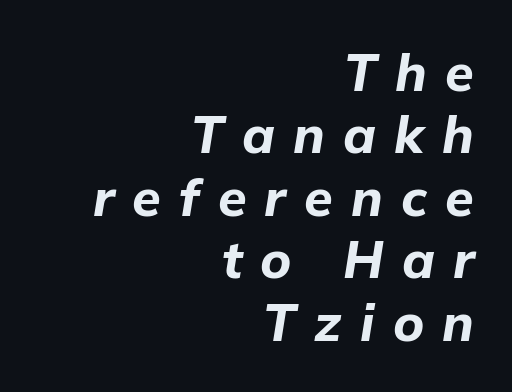
The image shows 52 px bold type, italic (leaning right); set right-aligned, line spacing 1.2x, unusually wide letter spacing (+0.35 em), not underlined; low stroke contrast and a medium x-height.
